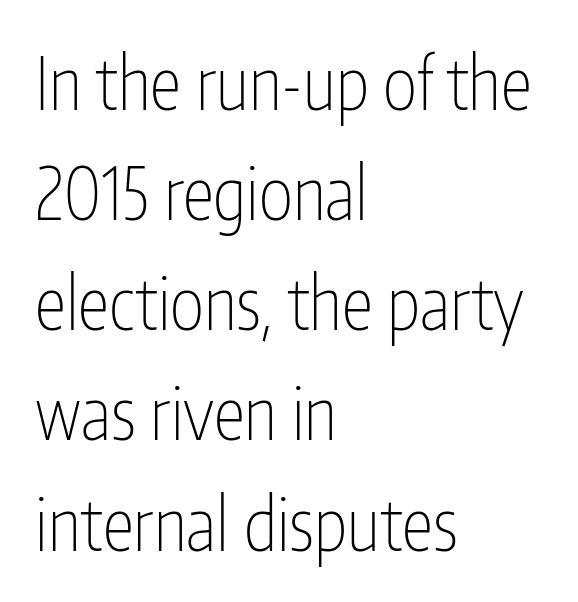
Q: Is the text bold? A: No.
Q: Is the text italic (slanted)? A: No, it is upright.
Q: Is the typeface a serif or a sans-serif typeface? A: Sans-serif.
Q: Is the text underlined? A: No.
Q: How is the paragraph aligned? A: Left-aligned.
Q: Is the spacing between letters normal or unusually wide? A: Normal.
Q: Is the spacing between lines tight, normal or loose? A: Normal.
Q: Width (condensed, normal, or wide)? A: Condensed.
Q: Stroke contrast? A: Low.
Q: x-height? A: Medium.
Q: Monospaced? A: No.
